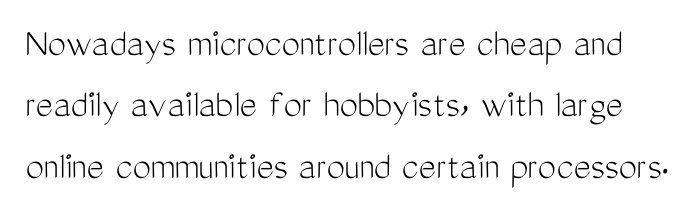
The image shows 41 px light, condensed sans-serif type, upright; set normal line spacing (1.5x), normal letter spacing, not underlined; medium stroke contrast and a medium x-height.
